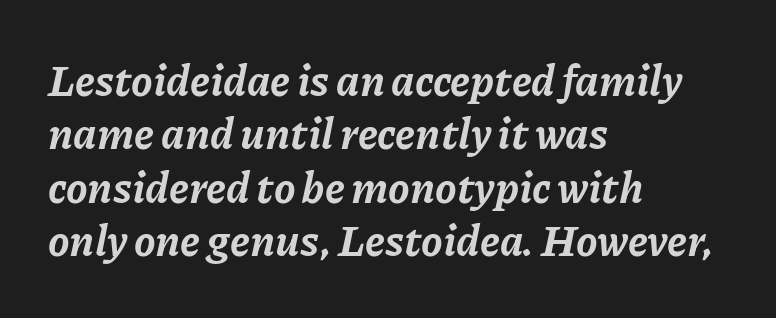
Between one letter and the next there's only the usual sliver of space. The strip under each line holds only bare page. The paragraph has a hard left edge and a soft right edge. The whole block is typeset with a tilt. Each letter keeps its own natural width here, so spacing adapts to shape.
